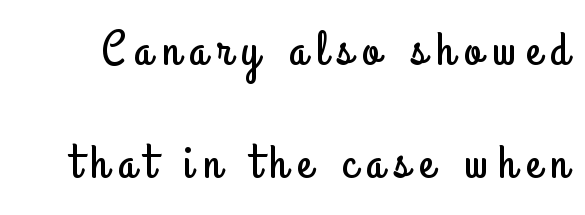
The image shows 49 px condensed sans-serif type; set loose line spacing (2.3x), unusually wide letter spacing (+0.2 em), not underlined; low stroke contrast and a small x-height.
